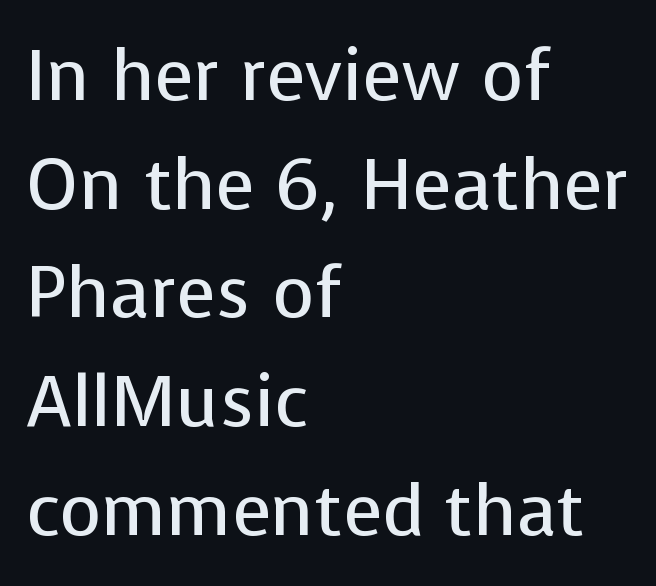
The image shows 72 px regular-weight sans-serif type, upright; set left-aligned, normal line spacing (1.51x), normal letter spacing, not underlined; low stroke contrast and a medium x-height.
